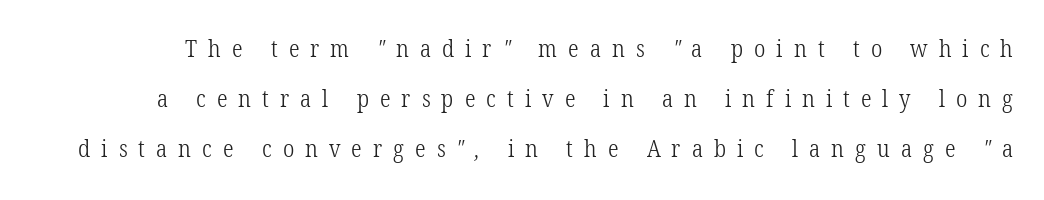
Stems here are at most as thick as an everyday book face. Glance below the letters and you will spot only blank space. A typesetter would call this leading open, well beyond the default. Does extra space separate the letters? Yes, quite a lot of it.
